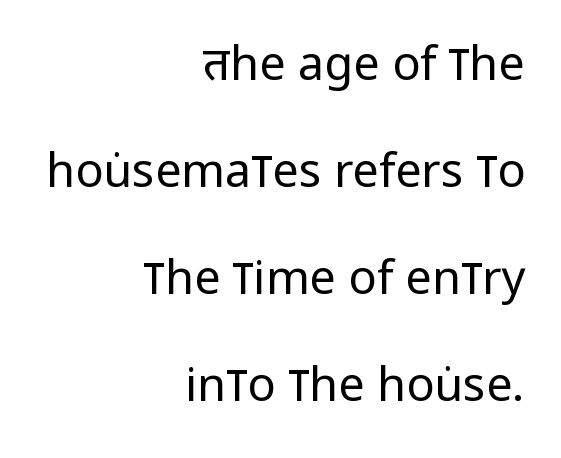
Q: Is the text bold? A: No.
Q: Is the text italic (slanted)? A: No, it is upright.
Q: Is the typeface a serif or a sans-serif typeface? A: Sans-serif.
Q: Is the text underlined? A: No.
Q: How is the paragraph aligned? A: Right-aligned.
Q: Is the spacing between letters normal or unusually wide? A: Normal.
Q: Is the spacing between lines tight, normal or loose? A: Loose.
Q: Width (condensed, normal, or wide)? A: Condensed.
Q: Stroke contrast? A: Low.
Q: x-height? A: Large.
Q: Monospaced? A: No.
